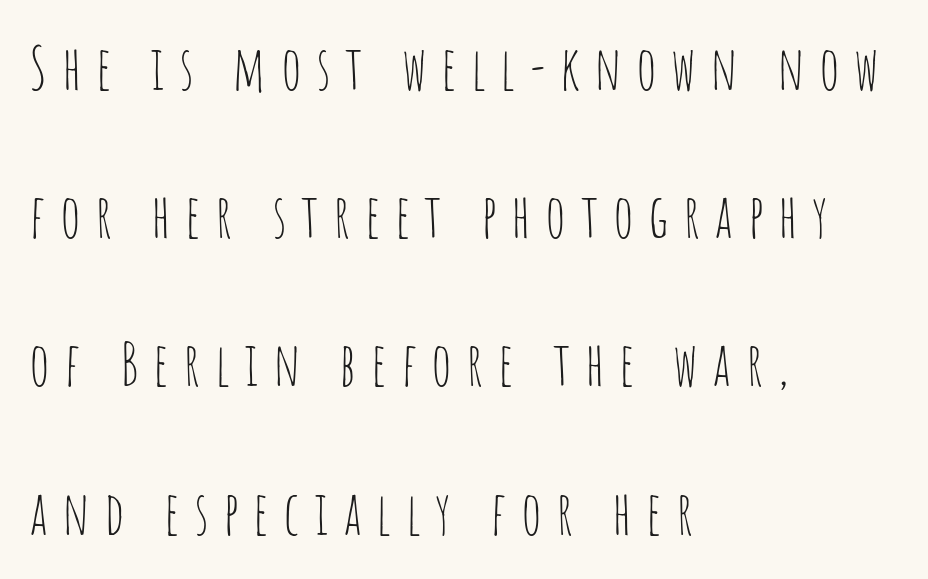
A typesetter would call this proportional, since set widths differ per character. The rendering shows plain stroke endings on the letterforms — a sans-serif design. Left-aligned paragraph, ragged on the right. The gaps between neighbouring characters are conspicuously large. Posture: vertical. Quick note: underline off.
